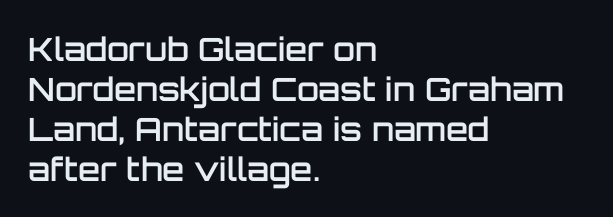
{"serif": "no", "italic": "no", "bold": "semi", "weight": "semibold", "width": "normal", "stroke_contrast": "low", "x_height": "large", "monospaced": "no", "underline": "no", "align": "left", "line_spacing": "normal", "line_spacing_ratio": 1.25, "letter_spacing": "normal", "letter_spacing_em": 0.0, "glyph_px": 32}
